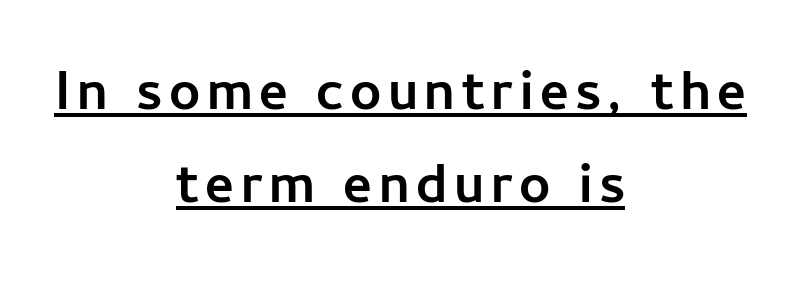
The image shows 55 px semibold sans-serif type, upright; set centered, normal line spacing (1.69x), underlined; low stroke contrast and a medium x-height.
